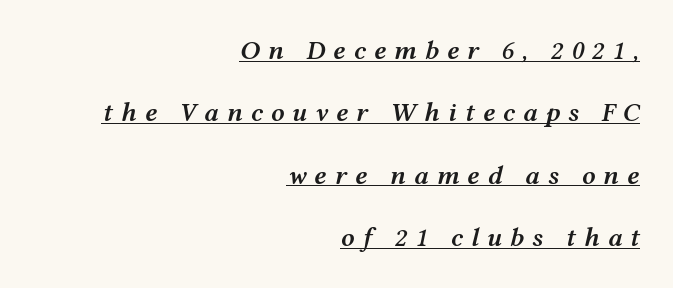
{"italic": "yes", "lean": "right", "slant_degrees": 12, "bold": "semi", "underline": "yes", "align": "right", "line_spacing": "loose", "line_spacing_ratio": 2.31, "letter_spacing": "wide", "letter_spacing_em": 0.29, "glyph_px": 27}
